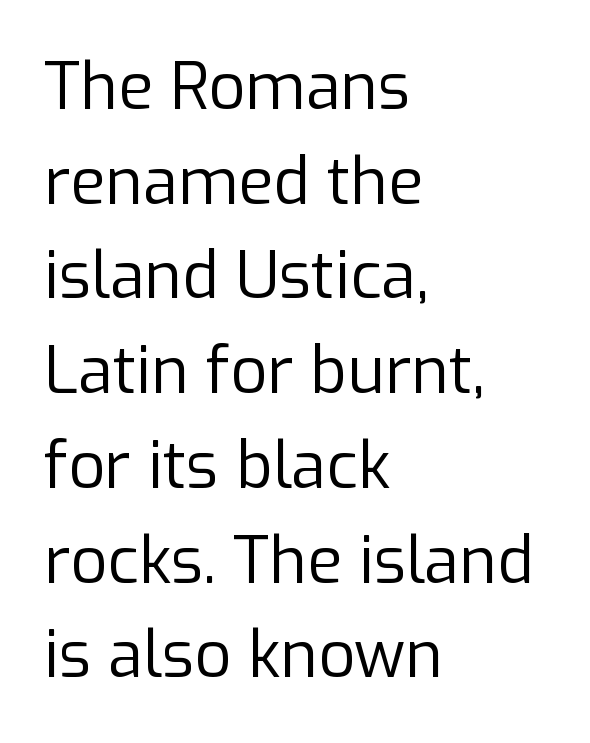
The characters are drawn with everyday or finer stroke widths. The axis of the letterforms is exactly vertical. The zone under the glyphs is completely vacant. A sans-serif font was chosen for this passage.
